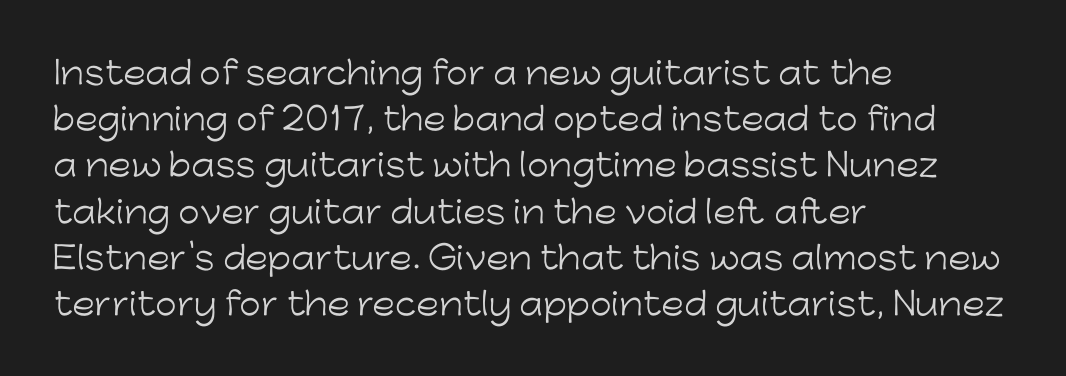
Q: Is the text bold? A: No.
Q: Is the text italic (slanted)? A: No, it is upright.
Q: Is the typeface a serif or a sans-serif typeface? A: Sans-serif.
Q: Is the text underlined? A: No.
Q: How is the paragraph aligned? A: Left-aligned.
Q: Is the spacing between letters normal or unusually wide? A: Normal.
Q: Is the spacing between lines tight, normal or loose? A: Normal.
Q: Width (condensed, normal, or wide)? A: Normal.
Q: Stroke contrast? A: Low.
Q: x-height? A: Medium.
Q: Monospaced? A: No.
